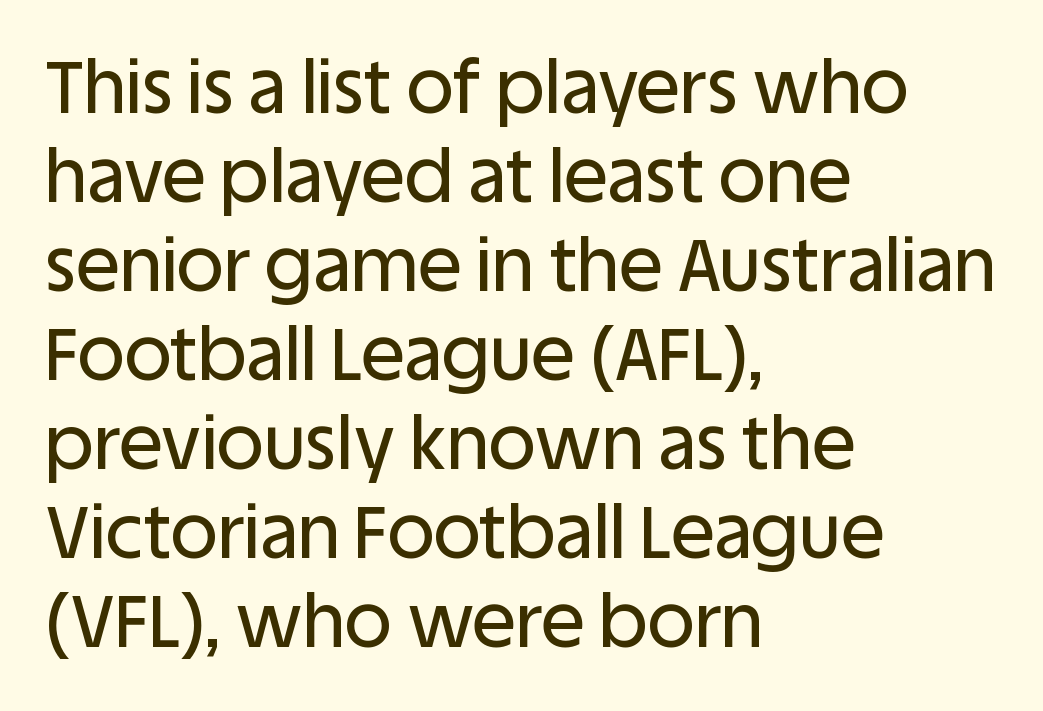
{"serif": "no", "italic": "no", "width": "normal", "stroke_contrast": "low", "x_height": "large", "monospaced": "no", "underline": "no", "align": "left", "line_spacing_ratio": 1.22, "letter_spacing": "normal", "letter_spacing_em": 0.0, "glyph_px": 73}
